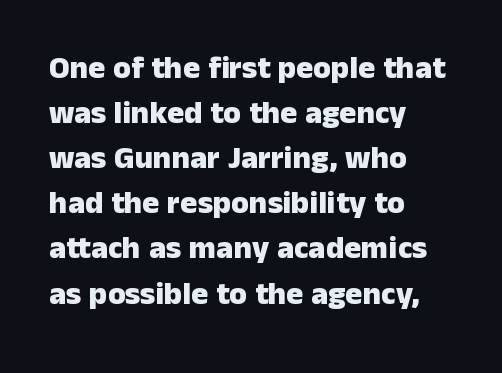
In terms of letterspacing, this is plain default setting. The letters carry no serifs — their stems end cleanly without finishing strokes. Designer's note — italics off, roman on. Underline: absent. Is this a fixed-width face? No — the glyphs have proportional, varying widths.
